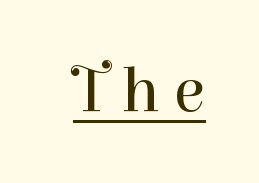
{"serif": "yes", "italic": "no", "bold": "no", "weight": "regular", "width": "normal", "stroke_contrast": "high", "x_height": "medium", "monospaced": "no", "underline": "yes", "letter_spacing": "wide", "letter_spacing_em": 0.24, "glyph_px": 64}
